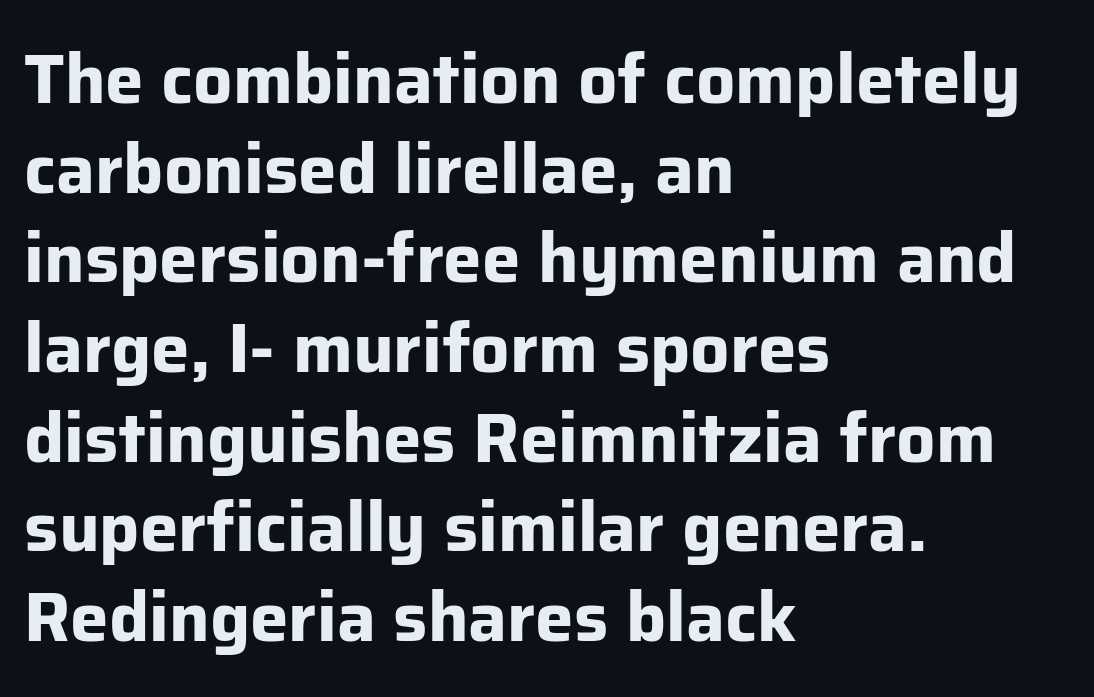
{"serif": "no", "italic": "no", "bold": "yes", "weight": "bold", "width": "normal", "stroke_contrast": "low", "x_height": "medium", "monospaced": "no", "underline": "no", "align": "left", "line_spacing": "normal", "line_spacing_ratio": 1.3, "letter_spacing": "normal", "letter_spacing_em": 0.0, "glyph_px": 69}
